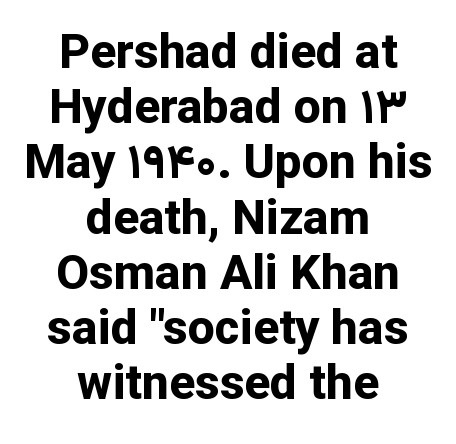
The image shows 48 px bold sans-serif type, upright; set centered, tight line spacing (1.15x), normal letter spacing, not underlined; low stroke contrast and a medium x-height.
